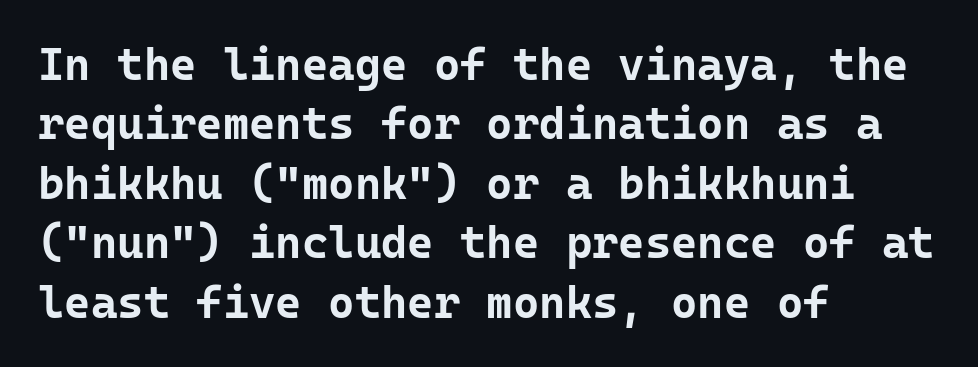
Q: Is the text bold? A: Yes.
Q: Is the text italic (slanted)? A: No, it is upright.
Q: Is the typeface a serif or a sans-serif typeface? A: Sans-serif.
Q: Is the text underlined? A: No.
Q: How is the paragraph aligned? A: Left-aligned.
Q: Is the spacing between letters normal or unusually wide? A: Normal.
Q: Is the spacing between lines tight, normal or loose? A: Normal.
Q: Width (condensed, normal, or wide)? A: Normal.
Q: Stroke contrast? A: Low.
Q: x-height? A: Medium.
Q: Monospaced? A: Yes.
